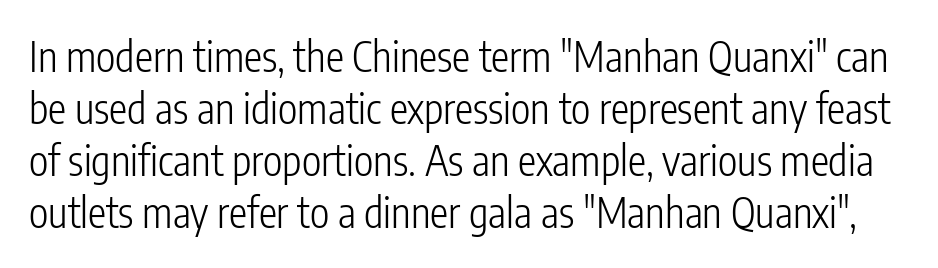
The image shows 41 px light, condensed sans-serif type, upright; set normal line spacing (1.27x), normal letter spacing, not underlined; low stroke contrast and a medium x-height.
